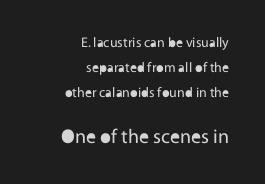
{"italic": "no", "bold": "no", "underline": "no", "align": "right", "line_spacing_ratio": 1.78, "letter_spacing": "normal", "letter_spacing_em": 0.0, "larger_block": "second", "size_ratio": 1.43, "glyph_px": 20}
